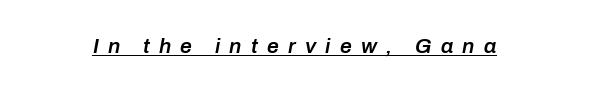
{"italic": "yes", "lean": "right", "slant_degrees": 10, "bold": "semi", "underline": "yes", "letter_spacing": "wide", "letter_spacing_em": 0.44, "glyph_px": 21}
